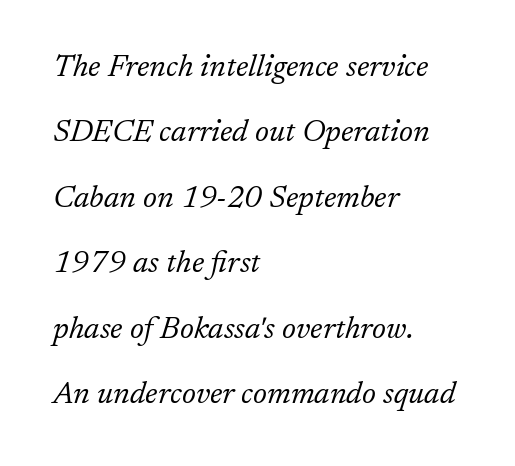
{"serif": "yes", "italic": "yes", "lean": "right", "slant_degrees": 17, "bold": "no", "weight": "light", "width": "normal", "stroke_contrast": "low", "x_height": "medium", "monospaced": "no", "underline": "no", "align": "left", "line_spacing": "loose", "line_spacing_ratio": 2.11, "letter_spacing": "normal", "letter_spacing_em": 0.0, "glyph_px": 31}
